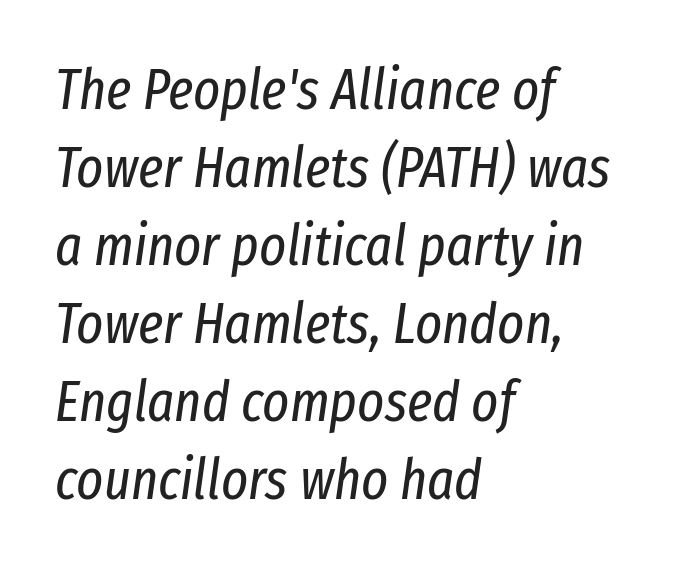
Does the lettering tilt? It does — this is italic. The passage shown is typed in a proportional face where columns would drift. Line spacing here is normal. A typesetter would call this zero additional tracking. On a weight scale, this lands at 450 or below.
